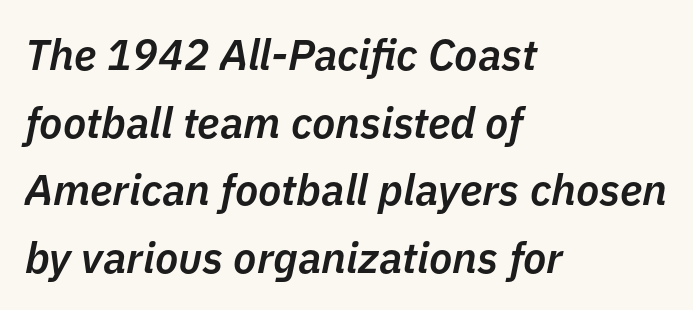
Do the characters align in a grid? No, the font is proportional. A clean baseline with only descenders dipping below it. Caption: standard tracking, unaltered. These words are printed semibold, heavier than regular yet not bold.
